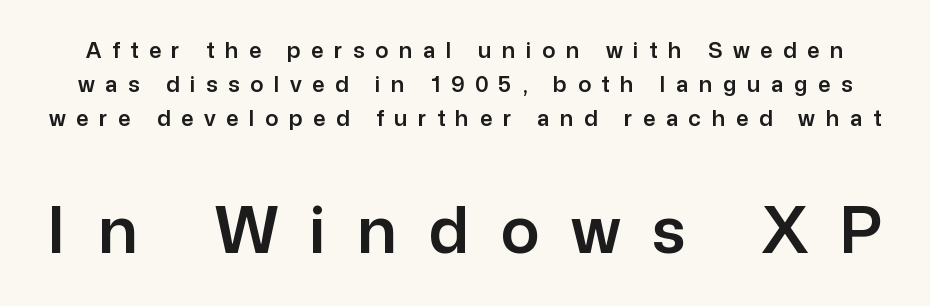
The image shows 65 px sans-serif type, upright; set normal line spacing (1.55x), unusually wide letter spacing (+0.48 em), not underlined; the second (bottom) block is 2.95x larger; low stroke contrast and a medium x-height.
